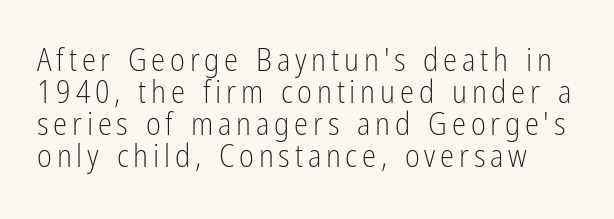
Each letter keeps its own natural width here, so spacing adapts to shape. Letters rest on an invisible, unmarked baseline. What's the leading like? Squeezed, with rows nearly overlapping. The designer went with a sans here, leaving each stem footless.
